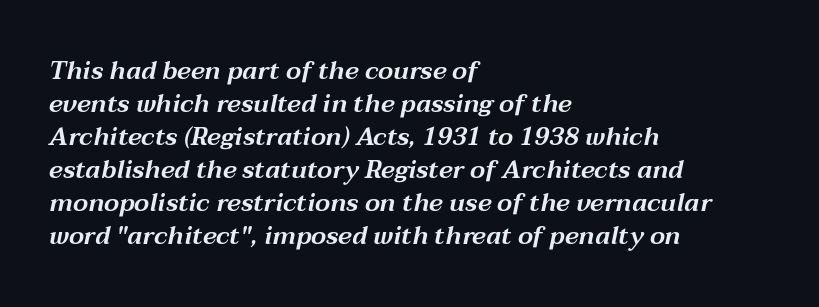
The image shows 25 px text type, italic (leaning right); set left-aligned, normal line spacing (1.32x), normal letter spacing, not underlined.
